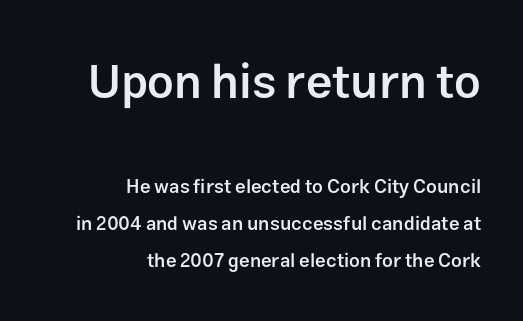
{"serif": "no", "italic": "no", "bold": "semi", "weight": "semibold", "width": "normal", "stroke_contrast": "low", "x_height": "medium", "monospaced": "no", "underline": "no", "align": "right", "line_spacing": "loose", "line_spacing_ratio": 1.93, "letter_spacing": "normal", "letter_spacing_em": 0.0, "larger_block": "first", "size_ratio": 2.47, "glyph_px": 47}
